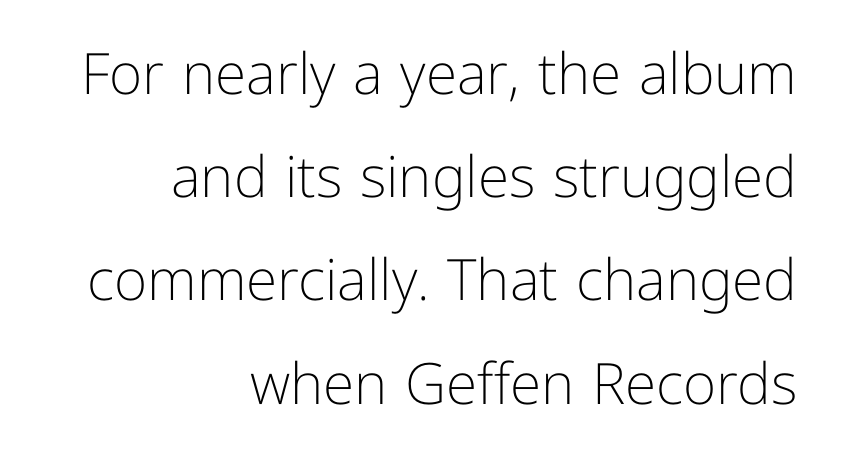
{"serif": "no", "italic": "no", "bold": "no", "weight": "light", "width": "normal", "stroke_contrast": "low", "x_height": "medium", "monospaced": "no", "underline": "no", "align": "right", "line_spacing_ratio": 1.81, "letter_spacing": "normal", "letter_spacing_em": 0.0, "glyph_px": 57}
